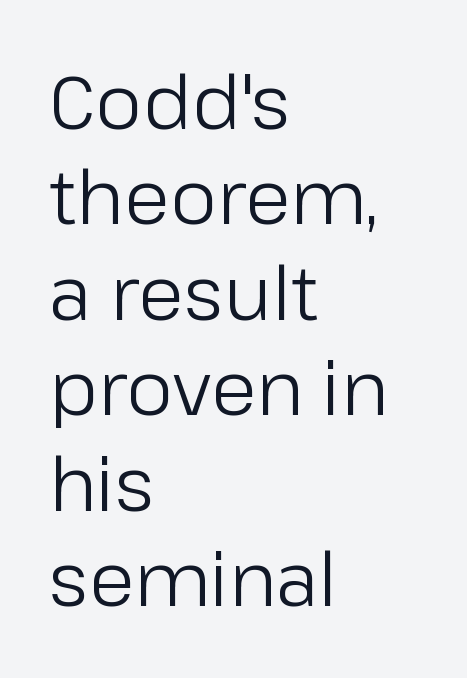
The image shows 74 px regular-weight sans-serif type, upright; set left-aligned, normal line spacing (1.29x), normal letter spacing, not underlined; low stroke contrast and a medium x-height.
